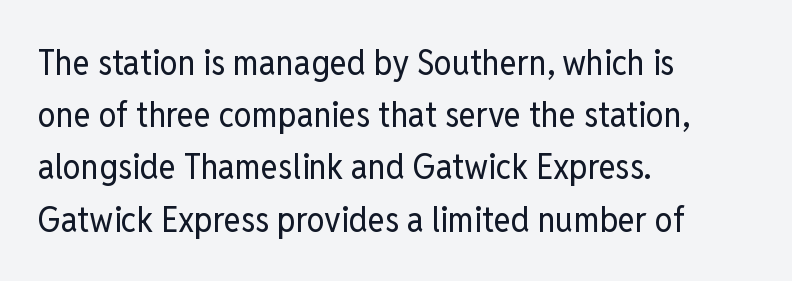
The image shows 36 px regular-weight, condensed sans-serif type, upright; set left-aligned, normal line spacing (1.45x), normal letter spacing, not underlined; low stroke contrast and a medium x-height.
